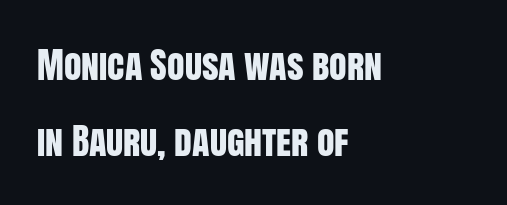
Each word holds together tightly as a unit, with standard inter-letter gaps. You could not count columns in this text — the font is proportionally spaced. This is sans-serif lettering, the kind often seen on screens and signage. Horizontal alignment here is leftward, the default for most running prose. Italic: no, the glyphs are upright roman. If you measured baseline to baseline, you'd find a long distance.
